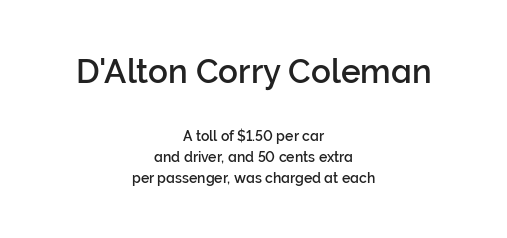
This block has exactly the height ordinary leading produces. Only glyphs here, with clear space below each row. Each line is balanced around a shared central axis. The rendering uses natural spacing where letterforms have individual widths. This is the regular roman posture of the typeface.
